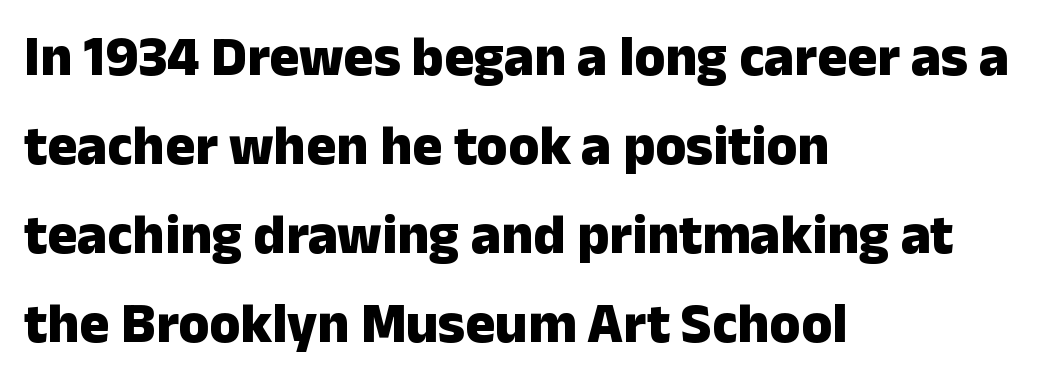
The image shows 56 px heavy sans-serif type, upright; set left-aligned, normal line spacing (1.59x), normal letter spacing, not underlined; low stroke contrast and a medium x-height.
